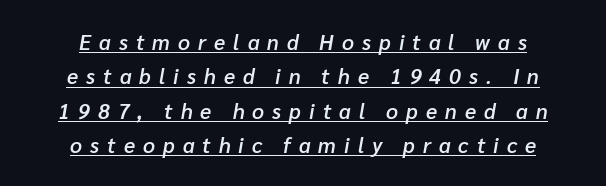
{"italic": "yes", "lean": "right", "slant_degrees": 10, "bold": "semi", "underline": "yes", "align": "center", "line_spacing": "normal", "line_spacing_ratio": 1.64, "letter_spacing": "wide", "letter_spacing_em": 0.38, "glyph_px": 21}
